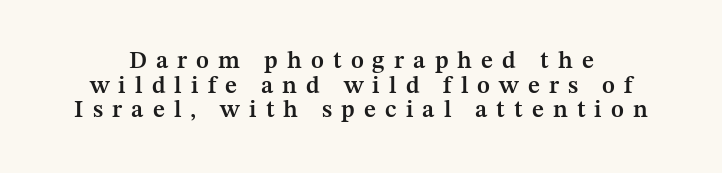
The image shows 24 px text type, upright; set tight line spacing (1.03x), unusually wide letter spacing (+0.38 em), not underlined.
